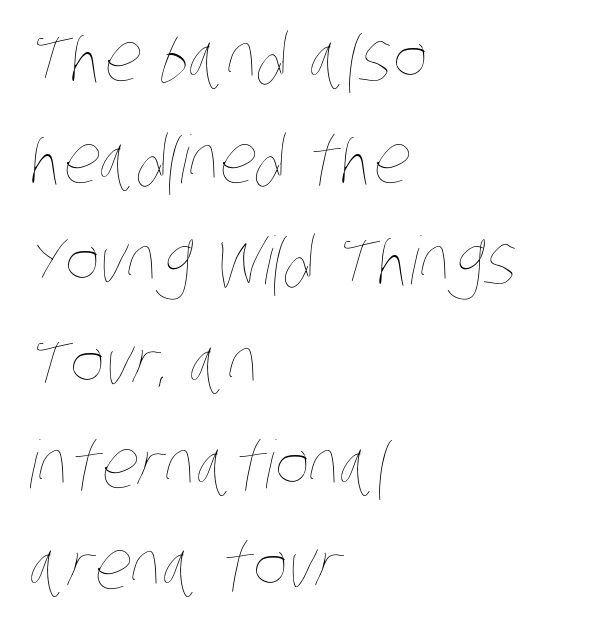
Q: Is the text bold? A: No.
Q: Is the text underlined? A: No.
Q: How is the paragraph aligned? A: Left-aligned.
Q: Is the spacing between letters normal or unusually wide? A: Normal.
Q: Is the spacing between lines tight, normal or loose? A: Normal.
Q: Width (condensed, normal, or wide)? A: Condensed.
Q: Stroke contrast? A: Low.
Q: x-height? A: Large.
Q: Monospaced? A: No.
